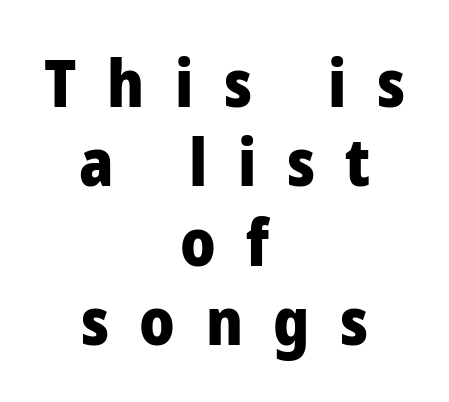
{"serif": "no", "italic": "no", "bold": "yes", "weight": "heavy", "width": "normal", "stroke_contrast": "low", "x_height": "medium", "monospaced": "no", "underline": "no", "align": "center", "line_spacing_ratio": 1.22, "letter_spacing": "wide", "letter_spacing_em": 0.47, "glyph_px": 65}
